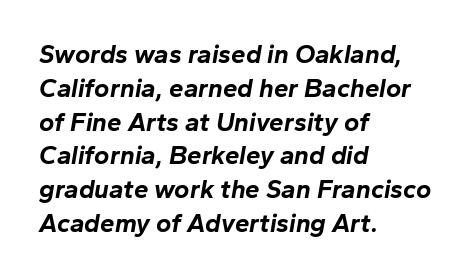
Q: Is the text bold? A: Yes.
Q: Is the text italic (slanted)? A: Yes, it leans right by about 10 degrees.
Q: Is the text underlined? A: No.
Q: How is the paragraph aligned? A: Left-aligned.
Q: Is the spacing between letters normal or unusually wide? A: Normal.
Q: Is the spacing between lines tight, normal or loose? A: Normal.
